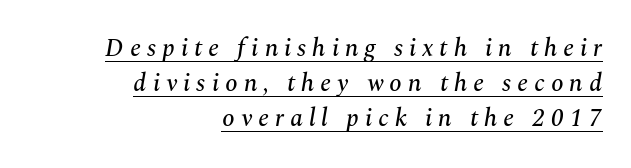
Vertical spacing — default. The passage shown leans; its letterforms are oblique. Underline: present. These lines are set flush right with a ragged left edge. Each word looks stretched out because of the extra space between its letters.
